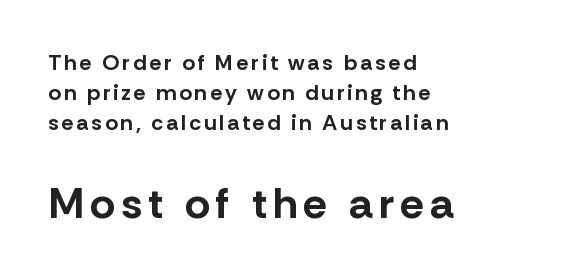
Ordinary non-slanted type is in use. These lines are rendered in a variable-pitch font. Each letter's strokes conclude bluntly, with no projecting serifs. The glyphs are unaccompanied by any horizontal stroke below them. If you drew a ruler down the left edge, every line would touch it. Compared with an ordinary text face, these strokes are far heavier — a full bold.
